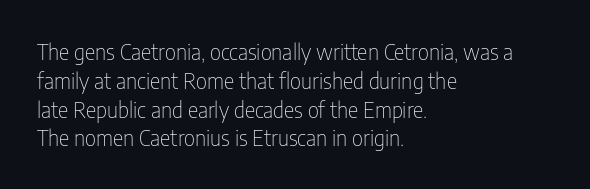
The image shows 22 px text type, upright; set left-aligned, normal line spacing (1.31x), normal letter spacing, not underlined.
